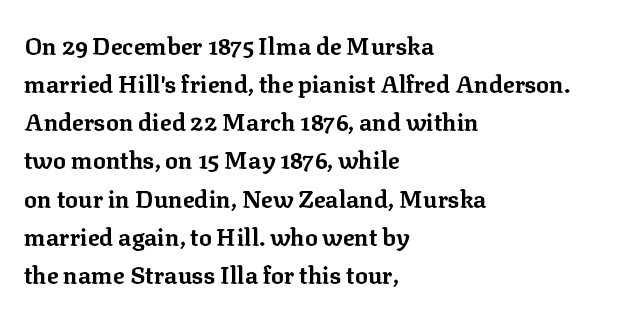
Q: Is the text bold? A: Yes.
Q: Is the text italic (slanted)? A: No, it is upright.
Q: Is the text underlined? A: No.
Q: How is the paragraph aligned? A: Left-aligned.
Q: Is the spacing between letters normal or unusually wide? A: Normal.
Q: Is the spacing between lines tight, normal or loose? A: Normal.
